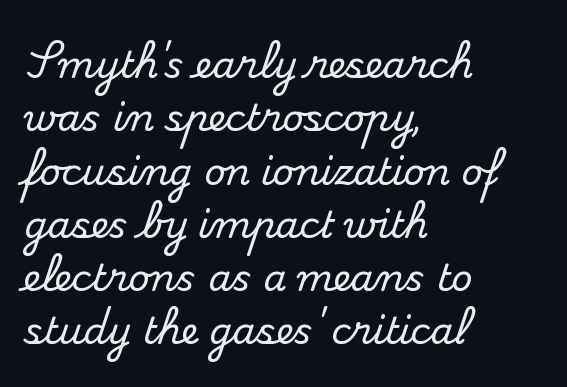
Q: Is the text italic (slanted)? A: Yes.
Q: Is the text underlined? A: No.
Q: How is the paragraph aligned? A: Left-aligned.
Q: Is the spacing between letters normal or unusually wide? A: Normal.
Q: Is the spacing between lines tight, normal or loose? A: Normal.
Q: Width (condensed, normal, or wide)? A: Normal.
Q: Stroke contrast? A: Medium.
Q: x-height? A: Small.
Q: Monospaced? A: No.
